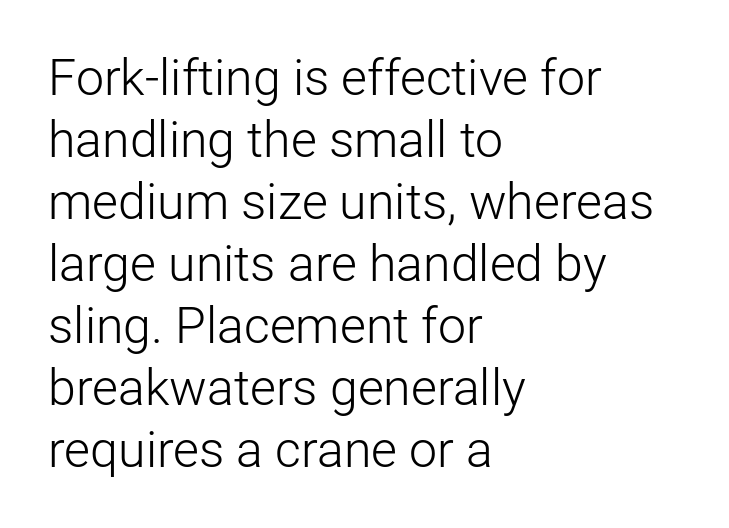
{"serif": "no", "italic": "no", "bold": "no", "weight": "light", "width": "normal", "stroke_contrast": "low", "x_height": "medium", "monospaced": "no", "underline": "no", "align": "left", "line_spacing_ratio": 1.24, "letter_spacing": "normal", "letter_spacing_em": 0.0, "glyph_px": 50}
